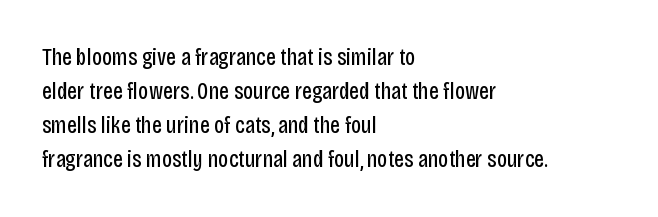
Q: Is the text bold? A: No.
Q: Is the text italic (slanted)? A: No, it is upright.
Q: Is the text underlined? A: No.
Q: How is the paragraph aligned? A: Left-aligned.
Q: Is the spacing between letters normal or unusually wide? A: Normal.
Q: Is the spacing between lines tight, normal or loose? A: Normal.
